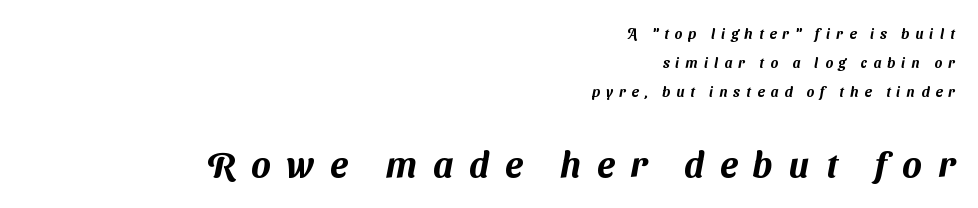
The image shows 36 px sans-serif type; set right-aligned, loose line spacing (2.07x), unusually wide letter spacing (+0.44 em), not underlined; the second (bottom) block is 2.57x larger; medium stroke contrast and a medium x-height.
